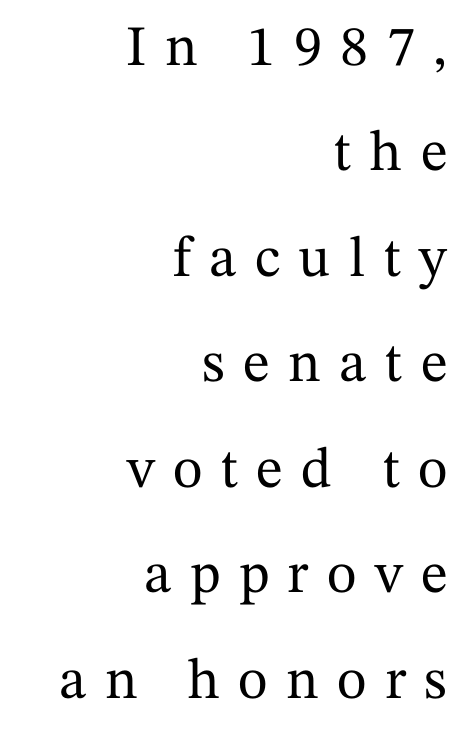
The image shows 57 px serif type, upright; set right-aligned, line spacing 1.85x, unusually wide letter spacing (+0.32 em), not underlined; medium stroke contrast and a medium x-height.
